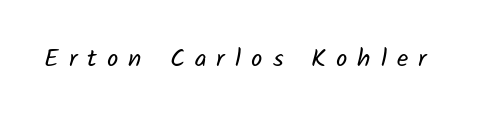
Q: Is the text bold? A: No.
Q: Is the text underlined? A: No.
Q: Is the spacing between letters normal or unusually wide? A: Unusually wide.
